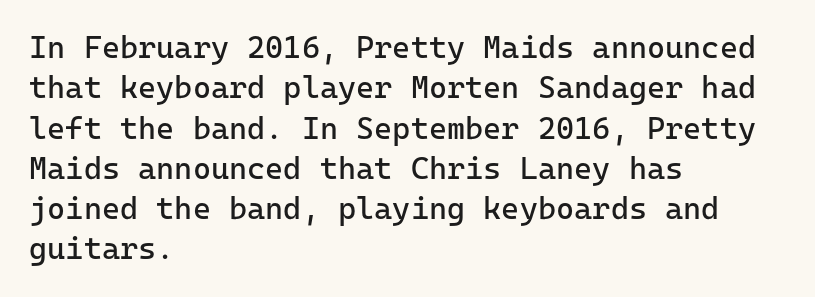
{"serif": "no", "italic": "no", "bold": "no", "weight": "regular", "width": "normal", "stroke_contrast": "low", "x_height": "medium", "underline": "no", "align": "left", "line_spacing": "normal", "line_spacing_ratio": 1.3, "letter_spacing": "normal", "letter_spacing_em": 0.0, "glyph_px": 31}
